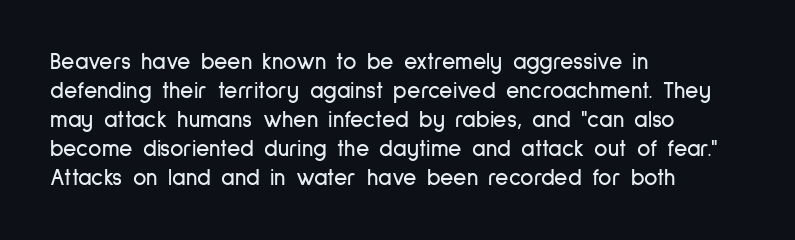
Q: Is the text italic (slanted)? A: No, it is upright.
Q: Is the text underlined? A: No.
Q: How is the paragraph aligned? A: Left-aligned.
Q: Is the spacing between letters normal or unusually wide? A: Normal.
Q: Is the spacing between lines tight, normal or loose? A: Normal.
